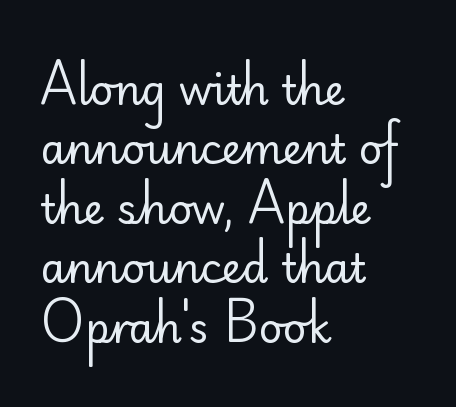
Q: Is the text bold? A: No.
Q: Is the text italic (slanted)? A: No, it is upright.
Q: Is the typeface a serif or a sans-serif typeface? A: Sans-serif.
Q: Is the text underlined? A: No.
Q: How is the paragraph aligned? A: Left-aligned.
Q: Is the spacing between letters normal or unusually wide? A: Normal.
Q: Is the spacing between lines tight, normal or loose? A: Normal.
Q: Width (condensed, normal, or wide)? A: Normal.
Q: Stroke contrast? A: Low.
Q: x-height? A: Small.
Q: Monospaced? A: No.
